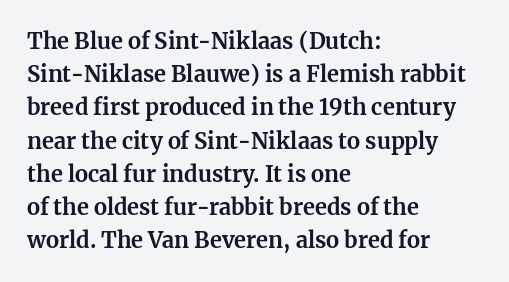
{"italic": "no", "bold": "yes", "underline": "no", "align": "left", "line_spacing": "normal", "line_spacing_ratio": 1.51, "letter_spacing": "normal", "letter_spacing_em": 0.0, "glyph_px": 22}
